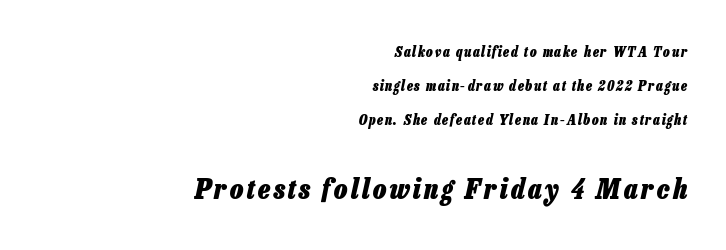
The image shows 28 px heavy, condensed type, italic (leaning right); set right-aligned, loose line spacing (2.44x), not underlined; the second (bottom) block is 2.0x larger; low stroke contrast and a medium x-height.
